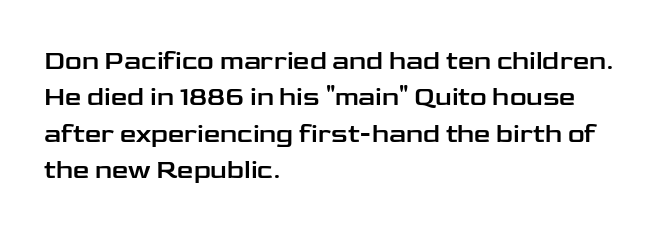
{"italic": "no", "underline": "no", "align": "left", "line_spacing": "normal", "line_spacing_ratio": 1.4, "letter_spacing": "normal", "letter_spacing_em": 0.0, "glyph_px": 26}
